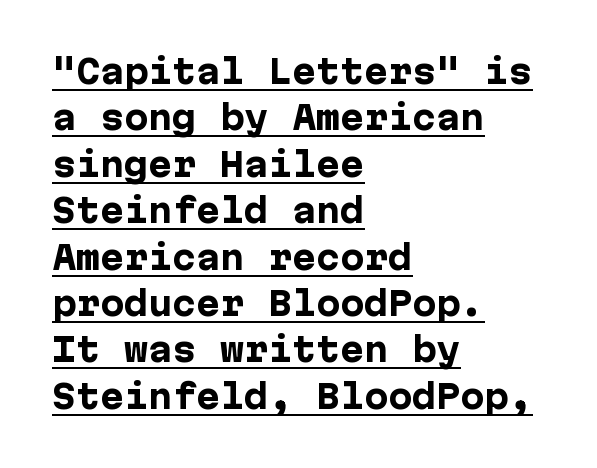
The image shows 32 px heavy sans-serif type, upright; set left-aligned, normal line spacing (1.45x), normal letter spacing, underlined; low stroke contrast and a medium x-height.
